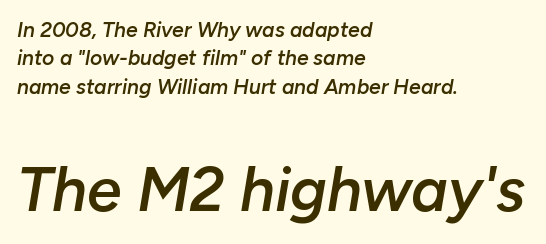
Q: Is the text bold? A: Semi-bold.
Q: Is the text italic (slanted)? A: Yes, it leans right by about 10 degrees.
Q: Is the text underlined? A: No.
Q: How is the paragraph aligned? A: Left-aligned.
Q: Is the spacing between letters normal or unusually wide? A: Normal.
Q: Is the spacing between lines tight, normal or loose? A: Normal.
Q: Which block of text is set in a larger size, the first (top) or the second (bottom)? A: The second (bottom) one.
Q: Width (condensed, normal, or wide)? A: Normal.
Q: Stroke contrast? A: Low.
Q: x-height? A: Medium.
Q: Monospaced? A: No.
